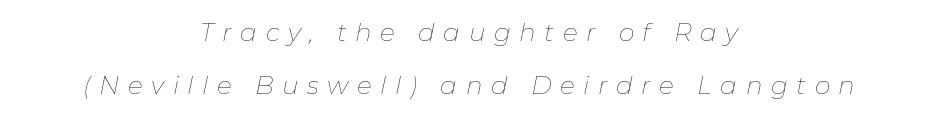
Q: Is the text bold? A: No.
Q: Is the text italic (slanted)? A: Yes, it leans right by about 11 degrees.
Q: Is the text underlined? A: No.
Q: How is the paragraph aligned? A: Centered.
Q: Is the spacing between letters normal or unusually wide? A: Unusually wide.
Q: Is the spacing between lines tight, normal or loose? A: Loose.
